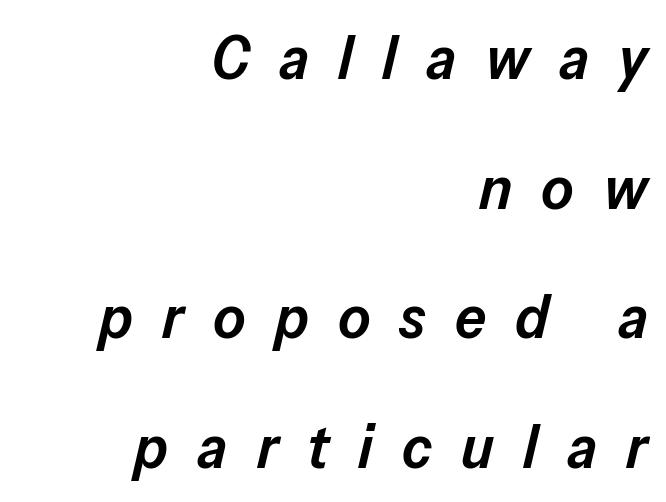
Honestly, there is no underline to notice here at all. Every row of glyphs terminates at an identical x-position on the right. You could only call the tracking loose — the letters float apart. Each new line begins a long way beneath the previous one.
